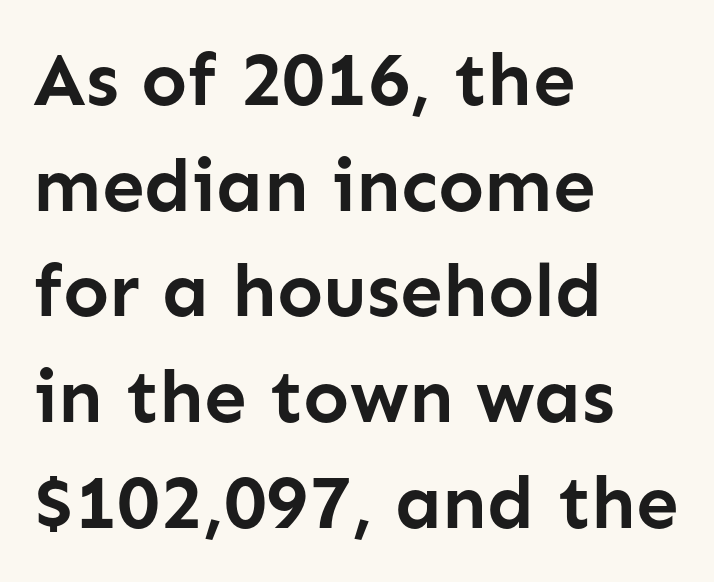
Q: Is the text bold? A: Yes.
Q: Is the text italic (slanted)? A: No, it is upright.
Q: Is the typeface a serif or a sans-serif typeface? A: Sans-serif.
Q: Is the text underlined? A: No.
Q: How is the paragraph aligned? A: Left-aligned.
Q: Is the spacing between letters normal or unusually wide? A: Normal.
Q: Is the spacing between lines tight, normal or loose? A: Normal.
Q: Width (condensed, normal, or wide)? A: Normal.
Q: Stroke contrast? A: Low.
Q: x-height? A: Medium.
Q: Monospaced? A: No.
